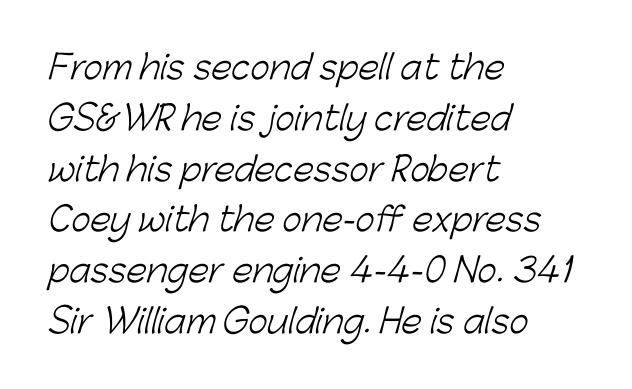
{"serif": "no", "bold": "no", "weight": "light", "width": "normal", "stroke_contrast": "low", "x_height": "medium", "monospaced": "no", "underline": "no", "align": "left", "line_spacing": "normal", "line_spacing_ratio": 1.54, "letter_spacing": "normal", "letter_spacing_em": 0.0, "glyph_px": 33}
